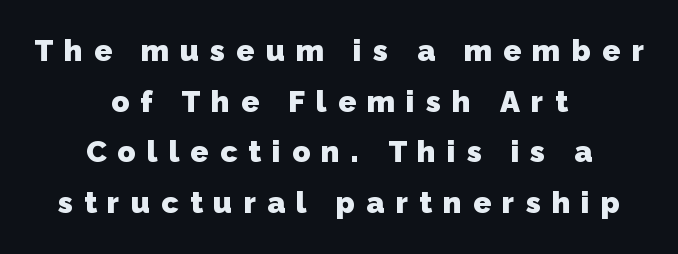
{"serif": "no", "bold": "yes", "weight": "heavy", "width": "normal", "stroke_contrast": "low", "x_height": "medium", "monospaced": "no", "underline": "no", "align": "center", "line_spacing": "normal", "line_spacing_ratio": 1.69, "letter_spacing": "wide", "letter_spacing_em": 0.37, "glyph_px": 30}
